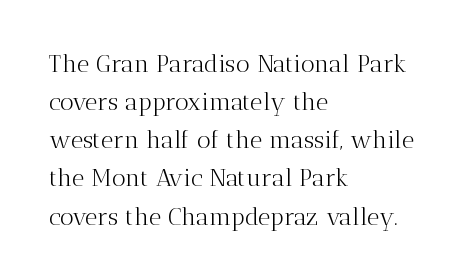
The image shows 24 px text type, upright; set left-aligned, normal line spacing (1.59x), normal letter spacing, not underlined.
